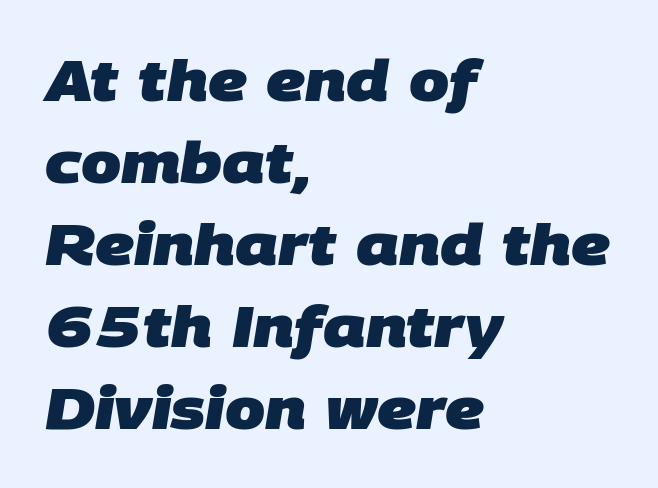
Descenders hang freely into open space. The horizontal fit of the characters is conventional and even. Honestly, the row spacing looks completely unremarkable. The sample has been set heavy, in full bold. To sum up the face: it is a sans, with no serifs.
